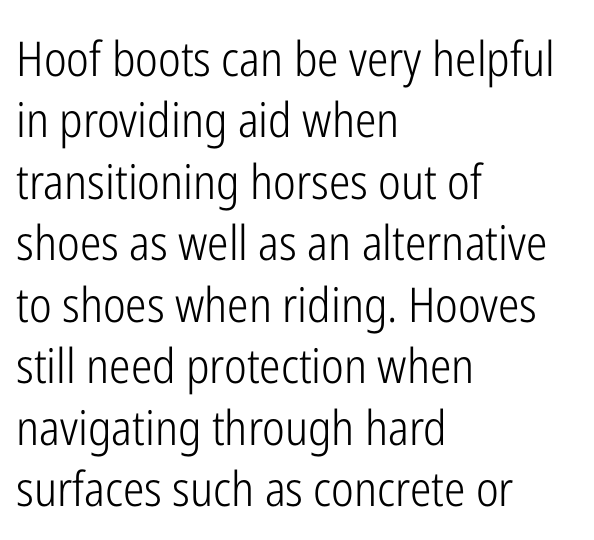
{"serif": "no", "italic": "no", "bold": "no", "weight": "light", "width": "condensed", "stroke_contrast": "low", "x_height": "medium", "monospaced": "no", "underline": "no", "align": "left", "line_spacing": "normal", "line_spacing_ratio": 1.28, "letter_spacing": "normal", "letter_spacing_em": 0.0, "glyph_px": 48}
